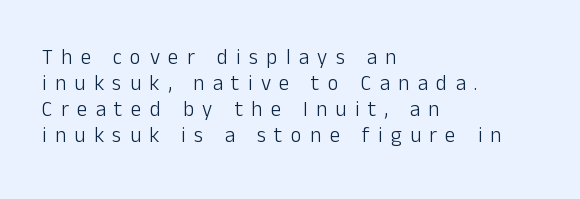
The image shows 21 px text type, upright; set left-aligned, line spacing 1.24x, unusually wide letter spacing (+0.4 em), not underlined.
